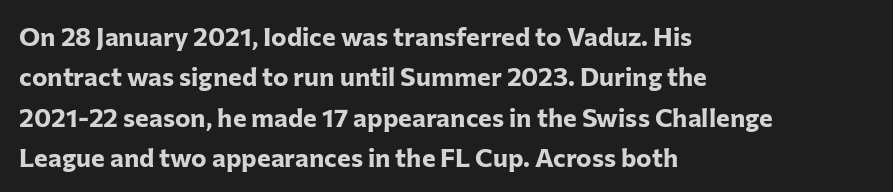
A classic flush-left, rag-right setting is used for this passage. Rows of type keep a routine distance in the vertical direction. Descenders are the only things crossing below the line. The strokes are fattened all the way to bold. Tracking value appears to be zero — textbook default spacing.
